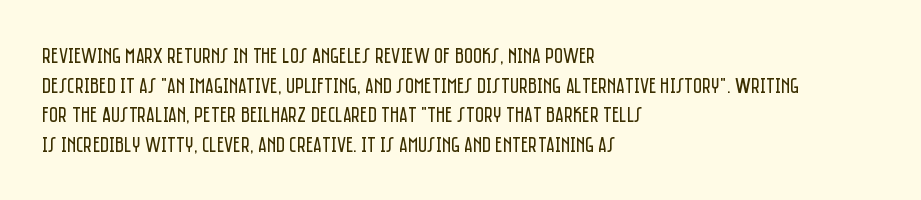
The image shows 22 px text type, upright; set left-aligned, normal line spacing (1.35x), normal letter spacing, not underlined.
